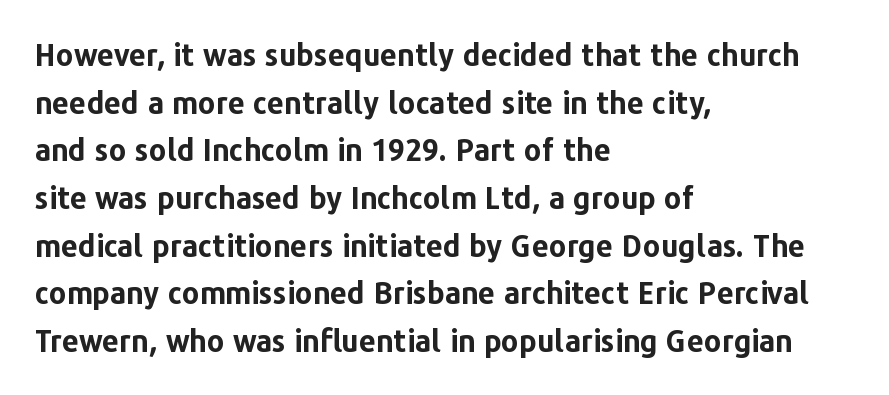
{"serif": "no", "italic": "no", "bold": "yes", "weight": "bold", "width": "normal", "stroke_contrast": "low", "x_height": "medium", "monospaced": "no", "underline": "no", "align": "left", "line_spacing": "normal", "line_spacing_ratio": 1.59, "letter_spacing": "normal", "letter_spacing_em": 0.0, "glyph_px": 30}
